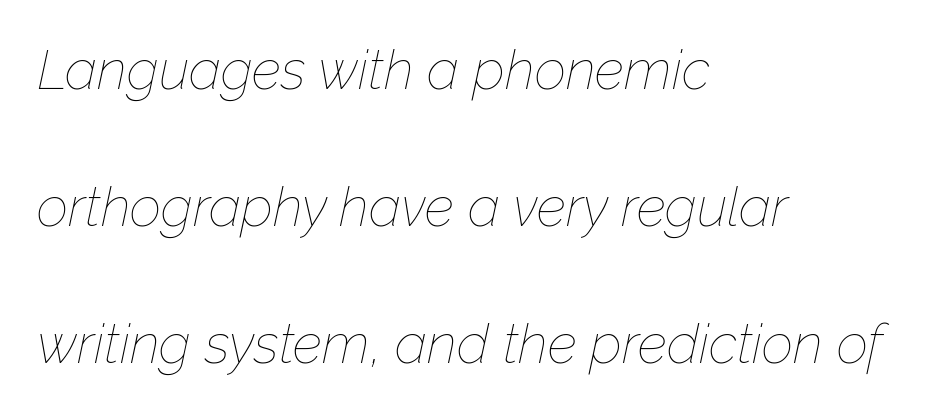
Weight: regular or lighter. In terms of letterspacing, this is plain default setting. Character widths vary here, with narrow letters taking less room than wide ones. Does the copy run flush right? No — it runs flush left. Would a proofreader flag this as italicized? Yes. Baseline-to-baseline distance is far greater than the letter height.
